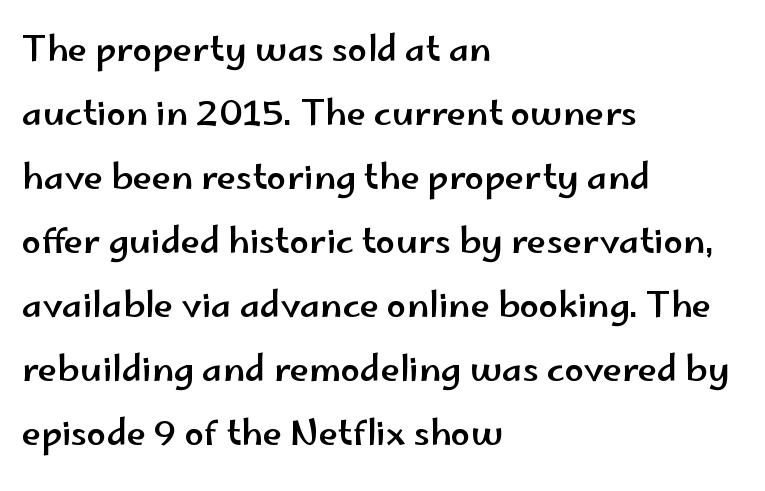
Rendered with straight, roman letterforms. The string is rendered with underlining switched off. Type style note: lacks serifs. Think of a printed novel: that variable character pitch is what you see here. Typeset ragged right — the left edge is the straight one. The passage shown has conventional tracking throughout.
